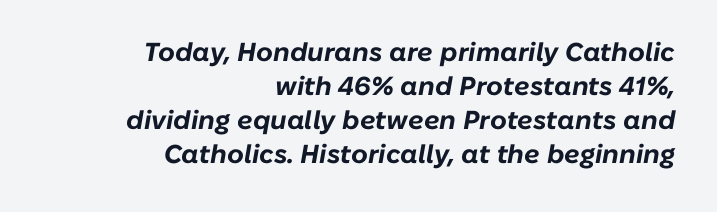
Vertical spacing — default. The area under the type is left untouched. In CSS terms this would be text-align: right. You can tell it's italic because the verticals aren't actually vertical.
